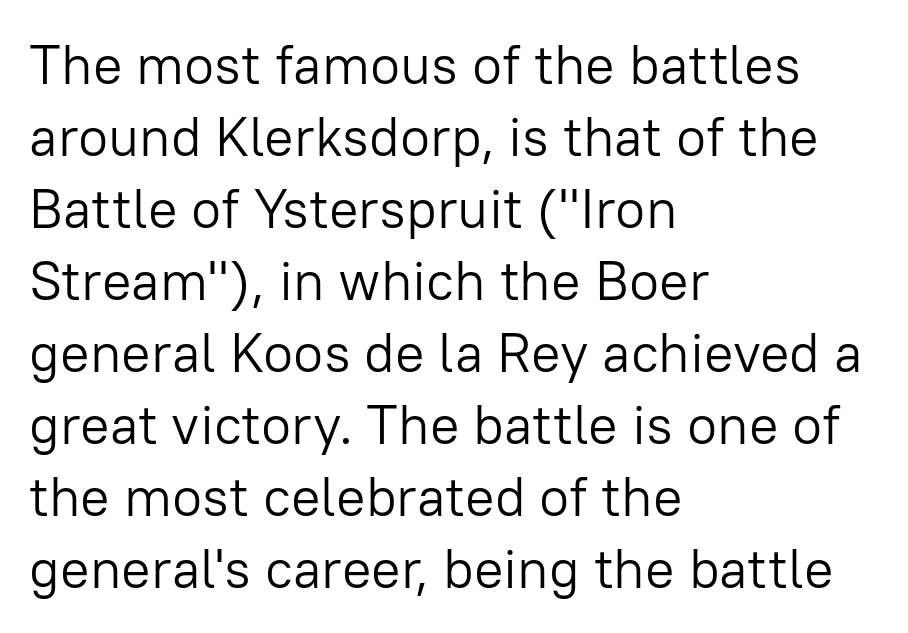
Nope, not italic — everything's standing straight. No word sits above an underline. Each letter keeps its own natural width here, so spacing adapts to shape. Line beginnings align vertically; line endings do not.
